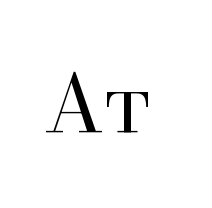
A typesetter would call this proportional, since set widths differ per character. Is the stroke heavy? The answer is a plain regular-or-lighter. Ascenders rise straight up at ninety degrees. Classification — serif.
